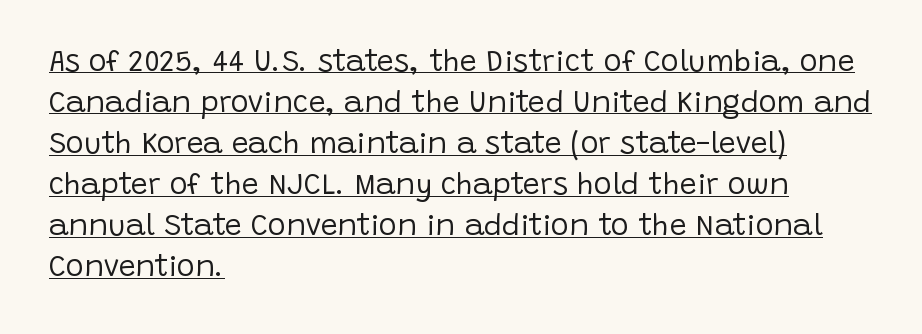
Q: Is the text bold? A: No.
Q: Is the text italic (slanted)? A: No, it is upright.
Q: Is the typeface a serif or a sans-serif typeface? A: Sans-serif.
Q: Is the text underlined? A: Yes.
Q: How is the paragraph aligned? A: Left-aligned.
Q: Is the spacing between letters normal or unusually wide? A: Normal.
Q: Is the spacing between lines tight, normal or loose? A: Normal.
Q: Width (condensed, normal, or wide)? A: Normal.
Q: Stroke contrast? A: Low.
Q: x-height? A: Large.
Q: Monospaced? A: No.
